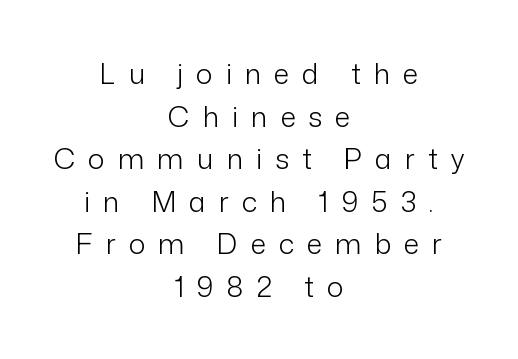
Summary of weight: not heavy and not bold. A bare baseline throughout the passage. Posture: vertical. Baseline-to-baseline distance is the conventional proportion of letter height.
